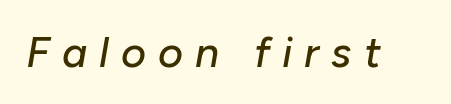
Note the varied advance widths — an 'i' is clearly narrower than an 'm'. A typesetter would mark this as italic. Bare-footed words on every line. Loose tracking; the words dissolve into strings of separated letters.
